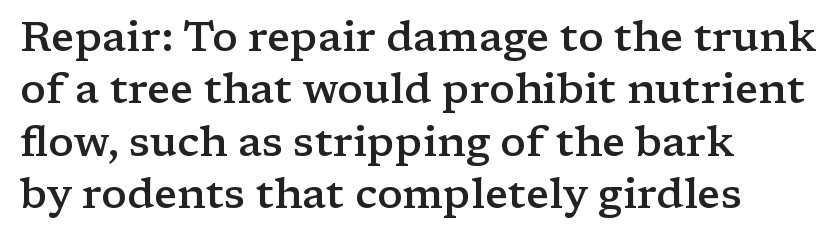
The image shows 42 px semibold, wide serif type, upright; set left-aligned, normal line spacing (1.25x), normal letter spacing, not underlined; low stroke contrast and a medium x-height.
